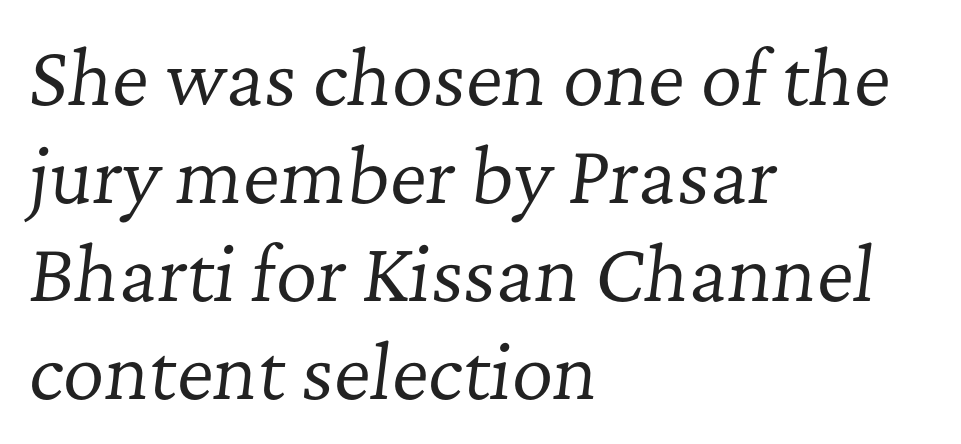
{"serif": "yes", "italic": "yes", "lean": "right", "slant_degrees": 7, "bold": "no", "weight": "regular", "width": "normal", "stroke_contrast": "low", "x_height": "medium", "monospaced": "no", "underline": "no", "align": "left", "line_spacing": "normal", "line_spacing_ratio": 1.36, "letter_spacing": "normal", "letter_spacing_em": 0.0, "glyph_px": 72}
